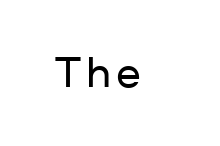
The image shows 37 px wide sans-serif type, upright; set not underlined; low stroke contrast and a medium x-height.
